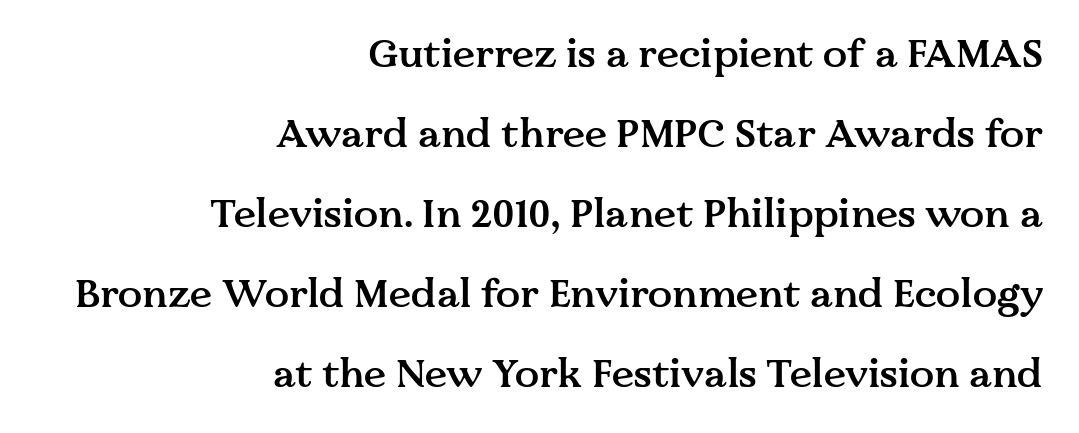
{"serif": "yes", "italic": "no", "bold": "semi", "weight": "semibold", "width": "normal", "stroke_contrast": "medium", "x_height": "medium", "monospaced": "no", "underline": "no", "align": "right", "line_spacing": "loose", "line_spacing_ratio": 2.0, "letter_spacing": "normal", "letter_spacing_em": 0.0, "glyph_px": 40}
